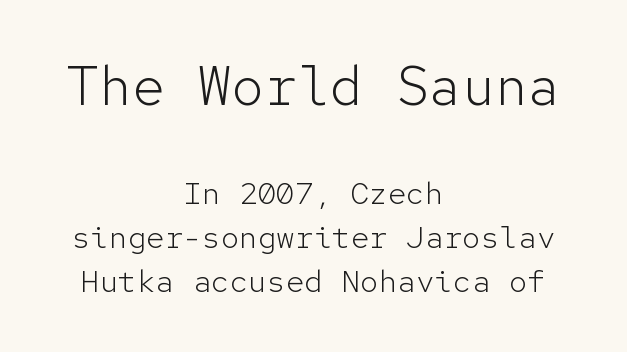
The image shows 55 px light sans-serif type, upright, monospaced; set centered, normal line spacing (1.43x), normal letter spacing, not underlined; the first (top) block is 1.77x larger; low stroke contrast and a medium x-height.
